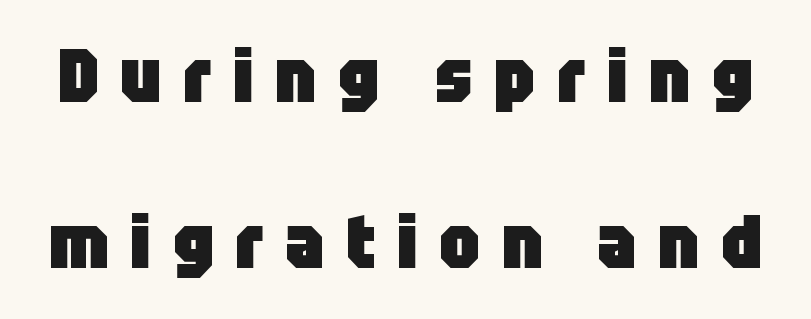
{"serif": "no", "italic": "no", "bold": "yes", "weight": "heavy", "width": "condensed", "stroke_contrast": "low", "x_height": "large", "monospaced": "no", "underline": "no", "line_spacing": "loose", "line_spacing_ratio": 2.24, "letter_spacing": "wide", "letter_spacing_em": 0.29, "glyph_px": 74}
